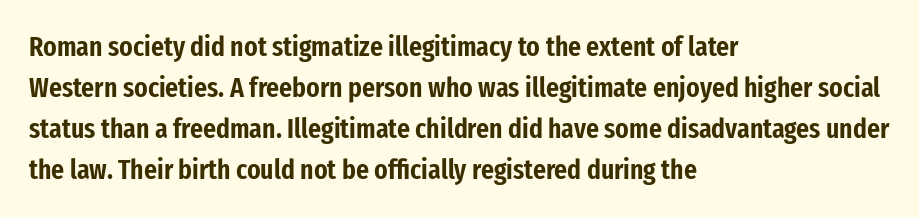
{"serif": "no", "italic": "no", "width": "condensed", "stroke_contrast": "low", "x_height": "medium", "monospaced": "no", "underline": "no", "align": "left", "line_spacing": "normal", "line_spacing_ratio": 1.47, "letter_spacing": "normal", "letter_spacing_em": 0.0, "glyph_px": 28}
